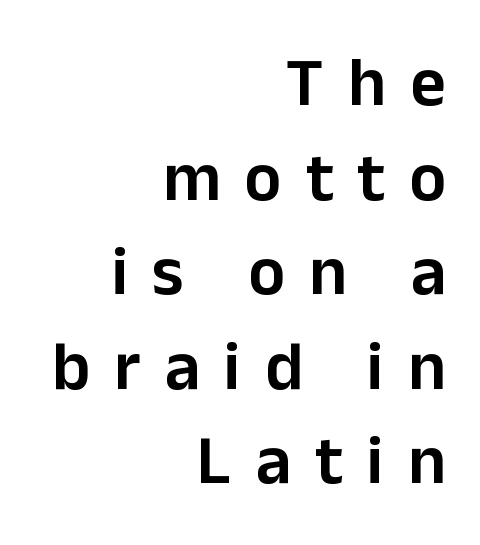
{"serif": "no", "italic": "no", "bold": "semi", "weight": "semibold", "width": "normal", "stroke_contrast": "low", "x_height": "medium", "monospaced": "no", "underline": "no", "align": "right", "line_spacing": "normal", "line_spacing_ratio": 1.37, "letter_spacing": "wide", "letter_spacing_em": 0.35, "glyph_px": 69}
